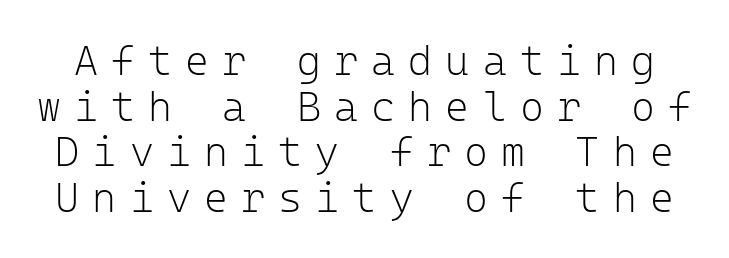
{"serif": "no", "italic": "no", "bold": "no", "weight": "light", "width": "normal", "stroke_contrast": "low", "x_height": "medium", "monospaced": "yes", "underline": "no", "line_spacing": "tight", "line_spacing_ratio": 1.11, "letter_spacing": "wide", "letter_spacing_em": 0.32, "glyph_px": 41}
